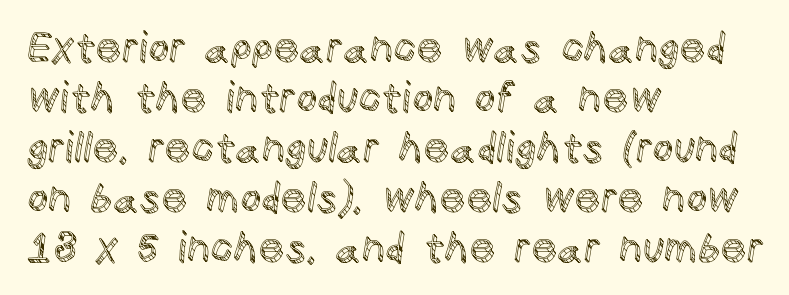
The image shows 41 px text type; set left-aligned, line spacing 1.22x, normal letter spacing, not underlined; a large x-height.
